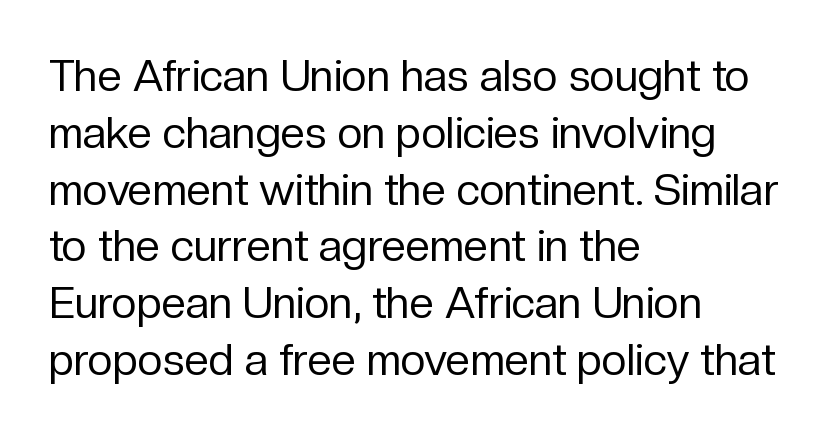
Q: Is the text bold? A: No.
Q: Is the text italic (slanted)? A: No, it is upright.
Q: Is the typeface a serif or a sans-serif typeface? A: Sans-serif.
Q: Is the text underlined? A: No.
Q: How is the paragraph aligned? A: Left-aligned.
Q: Is the spacing between letters normal or unusually wide? A: Normal.
Q: Is the spacing between lines tight, normal or loose? A: Normal.
Q: Width (condensed, normal, or wide)? A: Normal.
Q: Stroke contrast? A: Low.
Q: x-height? A: Medium.
Q: Monospaced? A: No.
